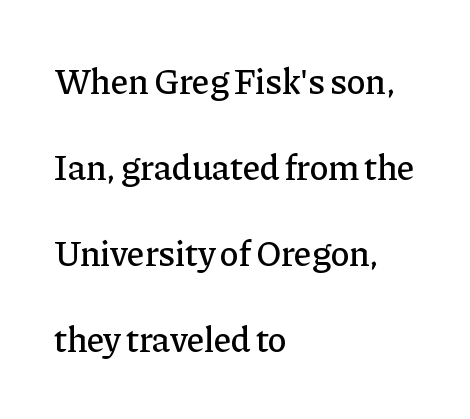
{"serif": "yes", "italic": "no", "width": "normal", "stroke_contrast": "low", "x_height": "medium", "monospaced": "no", "underline": "no", "align": "left", "line_spacing": "loose", "line_spacing_ratio": 2.39, "letter_spacing": "normal", "letter_spacing_em": 0.0, "glyph_px": 36}
